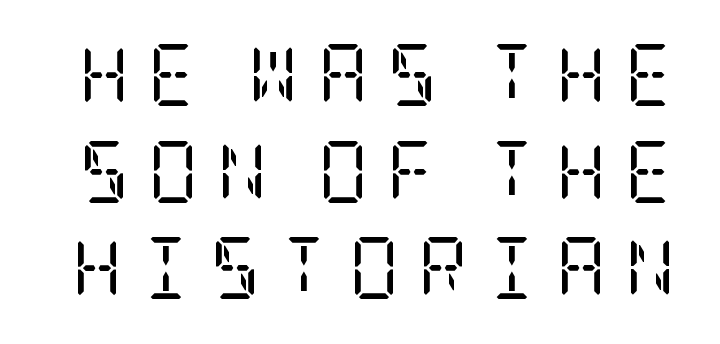
Unlike a clean sans, this face finishes its strokes with serifs. The cut favours lightness, reaching ordinary text weight at its darkest. Any mark beneath the type? The region is blank. This is the regular roman posture of the typeface.
